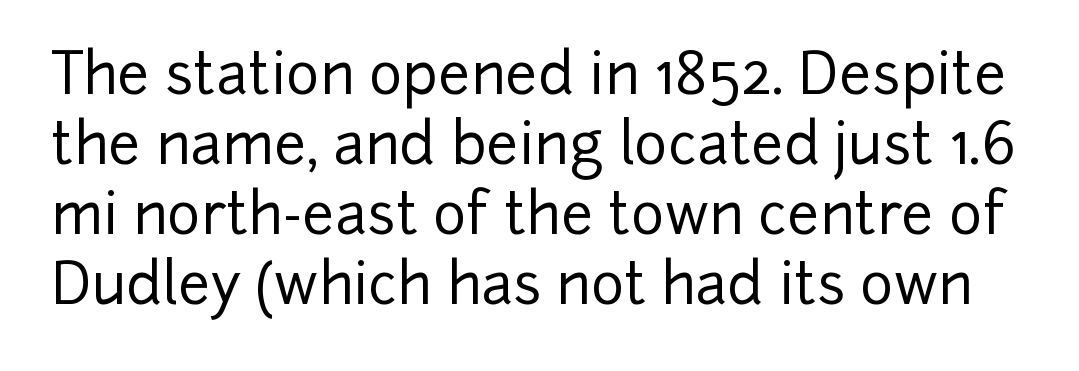
No italicization has been applied; the sample stays upright. There is no visible air inserted between adjacent glyphs. Here the designer chose a conventional face with non-uniform glyph widths. Just letters on the line, the space beneath them empty. Check where the strokes stop: nothing finishes them off — pure sans.
